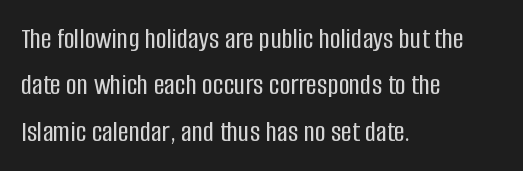
Q: Is the text italic (slanted)? A: No, it is upright.
Q: Is the typeface a serif or a sans-serif typeface? A: Sans-serif.
Q: Is the text underlined? A: No.
Q: How is the paragraph aligned? A: Left-aligned.
Q: Is the spacing between letters normal or unusually wide? A: Normal.
Q: Is the spacing between lines tight, normal or loose? A: Normal.
Q: Width (condensed, normal, or wide)? A: Condensed.
Q: Stroke contrast? A: Low.
Q: x-height? A: Large.
Q: Monospaced? A: No.
